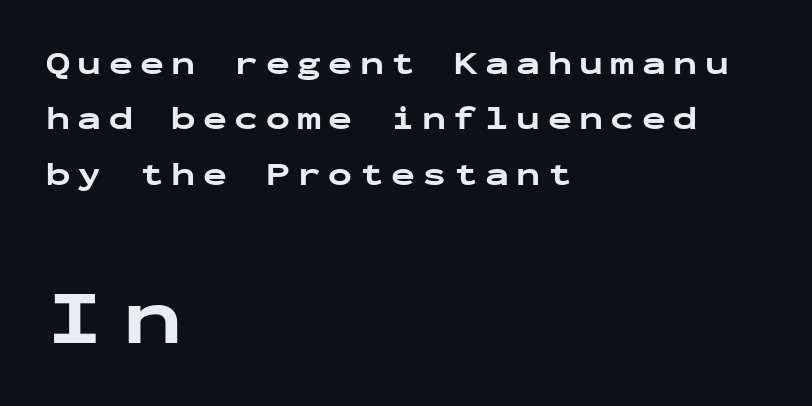
Q: Is the text bold? A: Yes.
Q: Is the text italic (slanted)? A: No, it is upright.
Q: Is the typeface a serif or a sans-serif typeface? A: Sans-serif.
Q: Is the text underlined? A: No.
Q: How is the paragraph aligned? A: Left-aligned.
Q: Is the spacing between letters normal or unusually wide? A: Unusually wide.
Q: Which block of text is set in a larger size, the first (top) or the second (bottom)? A: The second (bottom) one.
Q: Width (condensed, normal, or wide)? A: Wide.
Q: Stroke contrast? A: Low.
Q: x-height? A: Medium.
Q: Monospaced? A: Yes.
